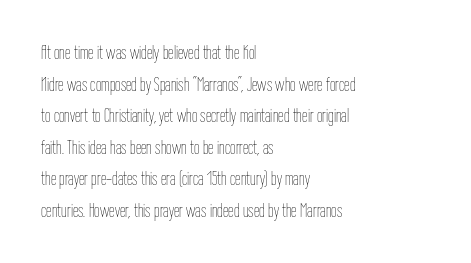
Teacher's note: observe the even left margin — that is flush-left alignment. The passage shown is not underscored anywhere. The rendering uses a moderate line-height, typical for paragraphs. Ascenders rise straight up at ninety degrees. Nobody touched the tracking dial on this one.
